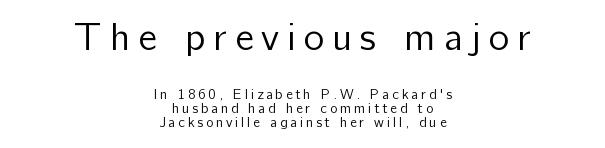
Q: Is the text bold? A: No.
Q: Is the text italic (slanted)? A: No, it is upright.
Q: Is the typeface a serif or a sans-serif typeface? A: Sans-serif.
Q: Is the text underlined? A: No.
Q: How is the paragraph aligned? A: Centered.
Q: Is the spacing between letters normal or unusually wide? A: Unusually wide.
Q: Is the spacing between lines tight, normal or loose? A: Tight.
Q: Which block of text is set in a larger size, the first (top) or the second (bottom)? A: The first (top) one.
Q: Width (condensed, normal, or wide)? A: Normal.
Q: Stroke contrast? A: Low.
Q: x-height? A: Medium.
Q: Monospaced? A: No.
